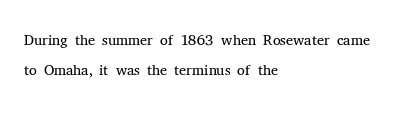
The image shows 22 px text type, upright; set left-aligned, normal line spacing (1.36x), normal letter spacing, not underlined.
